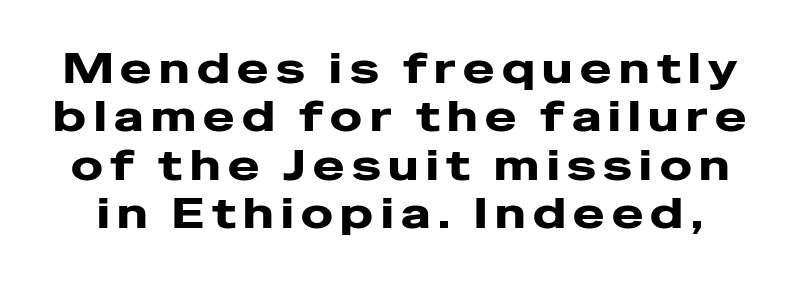
{"serif": "no", "italic": "no", "bold": "yes", "weight": "heavy", "width": "wide", "stroke_contrast": "low", "x_height": "medium", "monospaced": "no", "underline": "no", "line_spacing": "tight", "line_spacing_ratio": 1.15, "glyph_px": 42}
